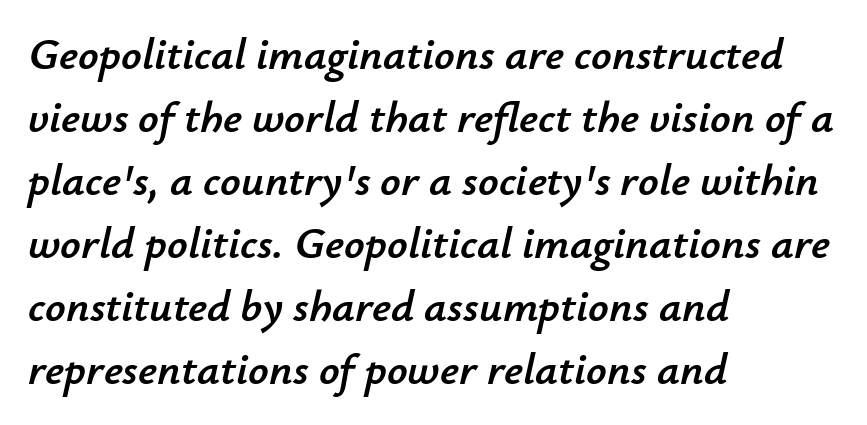
Compared with typical paragraphs, the rows here are spaced about the same. The axis of the letterforms is tilted away from vertical. Varying glyph widths throughout — classic text-font behaviour. The paragraph shown leans on its left margin.
